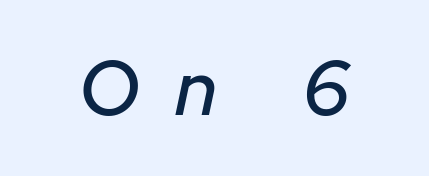
The image shows 76 px text type, italic (leaning right); set unusually wide letter spacing (+0.46 em), not underlined; low stroke contrast and a medium x-height.
